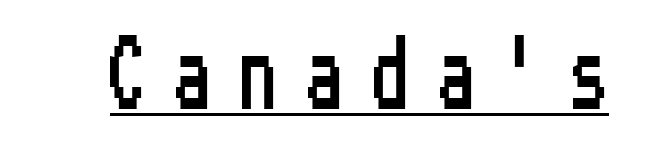
{"serif": "no", "italic": "no", "width": "condensed", "stroke_contrast": "low", "x_height": "medium", "underline": "yes", "letter_spacing": "wide", "letter_spacing_em": 0.43, "glyph_px": 71}
